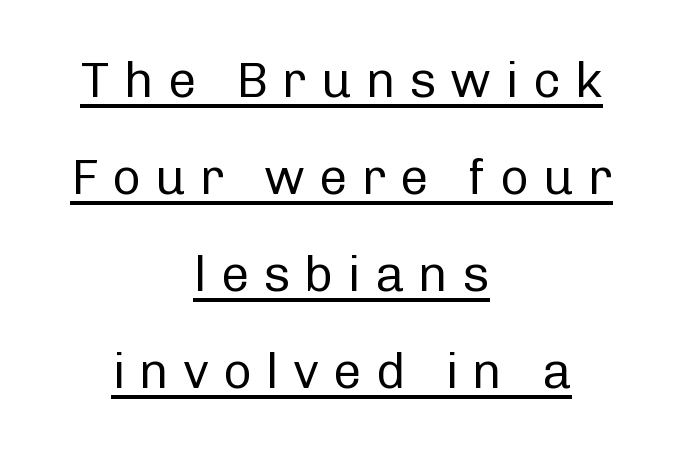
Q: Is the text bold? A: No.
Q: Is the text italic (slanted)? A: No, it is upright.
Q: Is the typeface a serif or a sans-serif typeface? A: Sans-serif.
Q: Is the text underlined? A: Yes.
Q: How is the paragraph aligned? A: Centered.
Q: Is the spacing between letters normal or unusually wide? A: Unusually wide.
Q: Is the spacing between lines tight, normal or loose? A: Loose.
Q: Width (condensed, normal, or wide)? A: Normal.
Q: Stroke contrast? A: Low.
Q: x-height? A: Medium.
Q: Monospaced? A: No.
